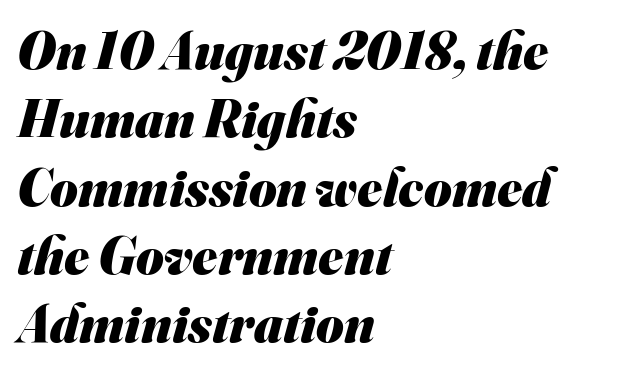
Rows of type keep a routine distance in the vertical direction. The rag falls on the right side of this text block. The face used here is proportionally spaced, like ordinary book or web type. These lines keep a tight, regular rhythm from letter to letter. Look at the bottom of the vertical strokes: they stop flat, with no serifs. A dark, heavy texture on the line: the type is bold.
